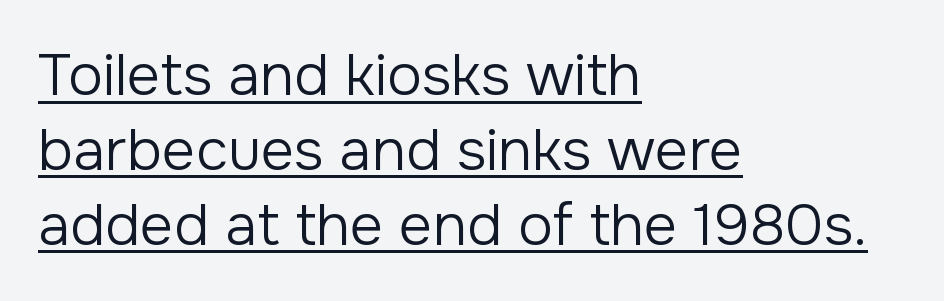
Ink coverage per letter is moderate at most. Proportional: the letters do not fall into vertical columns. The rows are spaced the way most documents space them. The compositor pushed each line to the left boundary. Italic? Not at all — the glyphs are vertical.
